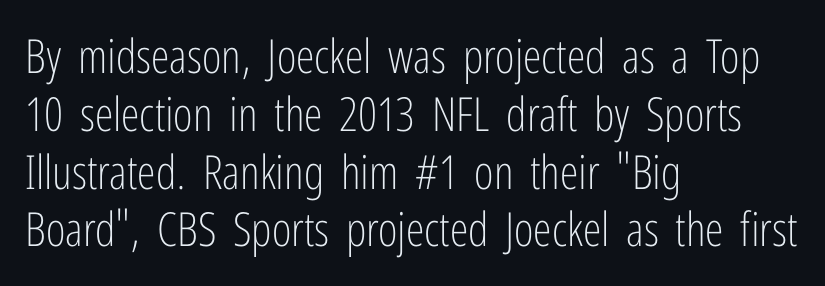
You could not count columns in this text — the font is proportionally spaced. The zone under the glyphs is completely vacant. Nope, not italic — everything's standing straight. Nothing sits at the stroke ends, so this counts as sans-serif. Spacing between characters is what you'd get straight out of the box.
